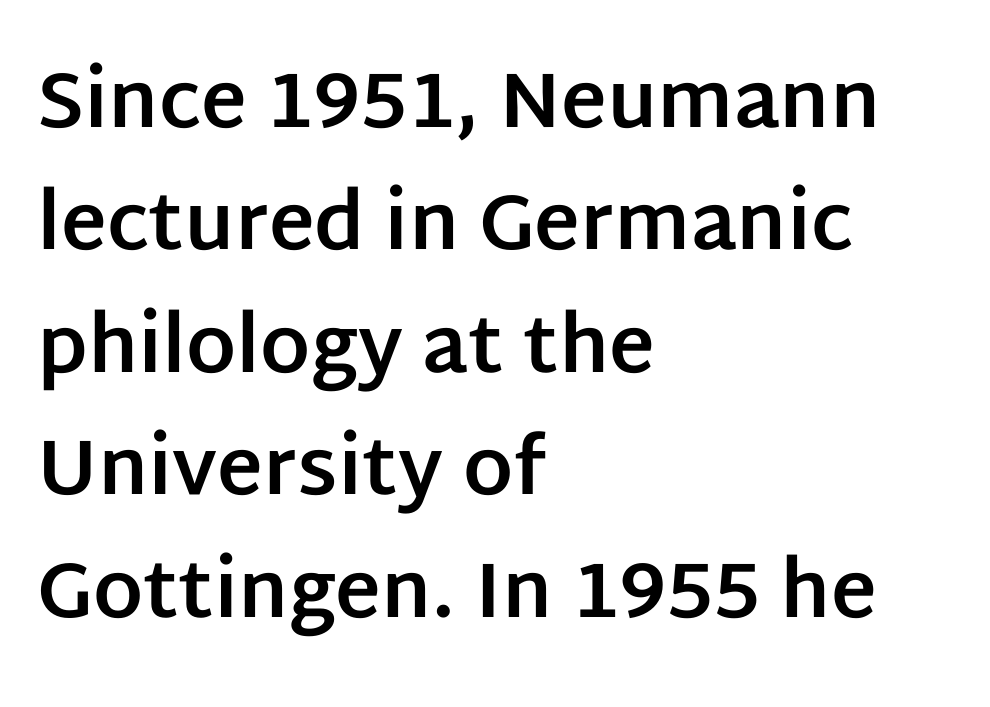
What's the leading like? Ordinary, nothing unusual. This rendering uses left alignment, leaving the right contour irregular. Each letter keeps its own natural width here, so spacing adapts to shape. Look at the tracking — it's just the regular setting, nothing added.
